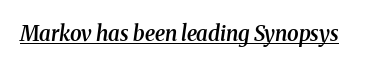
{"italic": "yes", "lean": "right", "slant_degrees": 8, "bold": "semi", "underline": "yes", "letter_spacing": "normal", "letter_spacing_em": 0.0, "glyph_px": 21}
